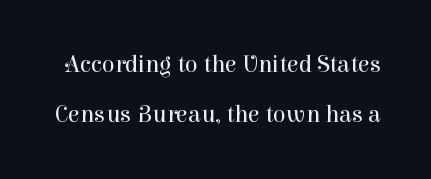
The image shows 24 px text type, upright; set loose line spacing (2.07x), normal letter spacing, not underlined.
